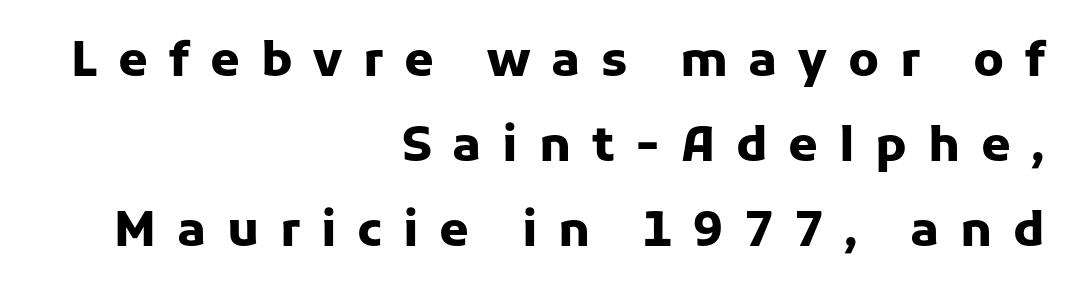
Q: Is the text bold? A: Yes.
Q: Is the text italic (slanted)? A: No, it is upright.
Q: Is the typeface a serif or a sans-serif typeface? A: Sans-serif.
Q: Is the text underlined? A: No.
Q: How is the paragraph aligned? A: Right-aligned.
Q: Is the spacing between letters normal or unusually wide? A: Unusually wide.
Q: Width (condensed, normal, or wide)? A: Normal.
Q: Stroke contrast? A: Low.
Q: x-height? A: Medium.
Q: Monospaced? A: No.
